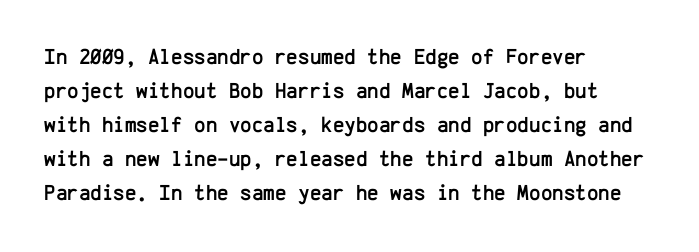
{"italic": "no", "underline": "no", "align": "left", "line_spacing": "normal", "line_spacing_ratio": 1.55, "letter_spacing": "normal", "letter_spacing_em": 0.0, "glyph_px": 22}
